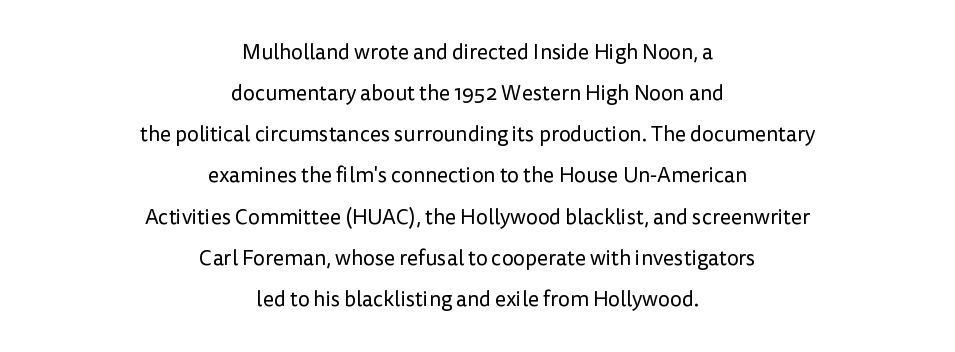
The lettering holds an erect, upright posture throughout. Leading: increased. A quiet, ordinary-to-light weight characterises the typeface. Underline: absent.
